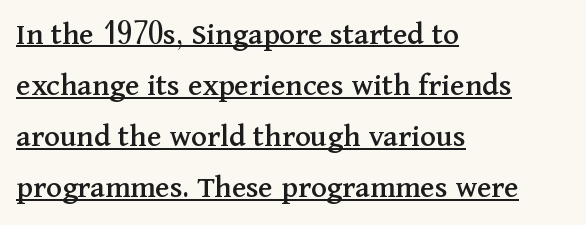
The image shows 33 px serif type, upright; set left-aligned, normal line spacing (1.55x), normal letter spacing, underlined; medium stroke contrast and a medium x-height.
